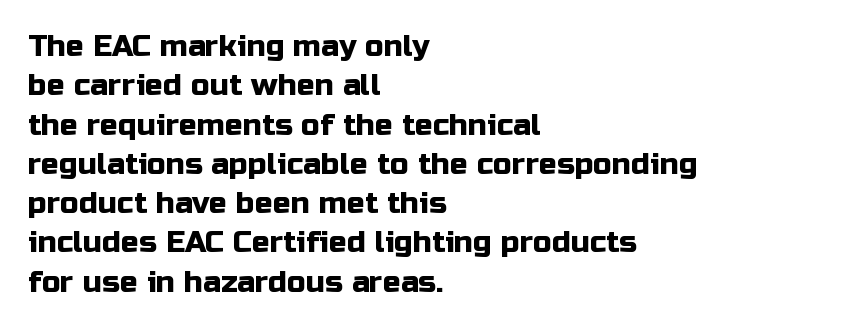
Letters rest on an invisible, unmarked baseline. Baseline-to-baseline distance is the conventional proportion of letter height. Nothing sits at the stroke ends, so this counts as sans-serif. How are the letters spaced? Ordinarily, with no added tracking.
